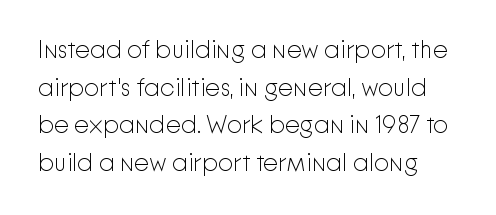
The image shows 24 px text type, upright; set normal line spacing (1.57x), normal letter spacing, not underlined.
